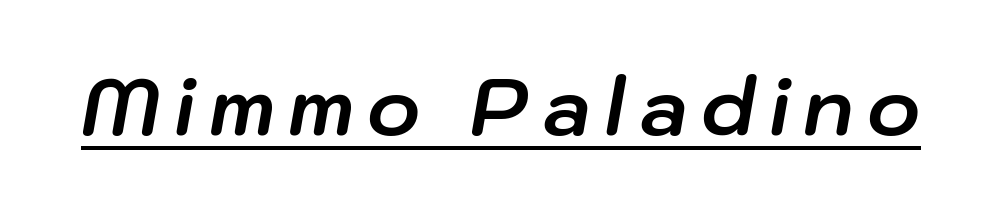
Q: Is the text bold? A: Yes.
Q: Is the text italic (slanted)? A: Yes, it leans right by about 10 degrees.
Q: Is the text underlined? A: Yes.
Q: Width (condensed, normal, or wide)? A: Normal.
Q: Stroke contrast? A: Low.
Q: x-height? A: Medium.
Q: Monospaced? A: No.
